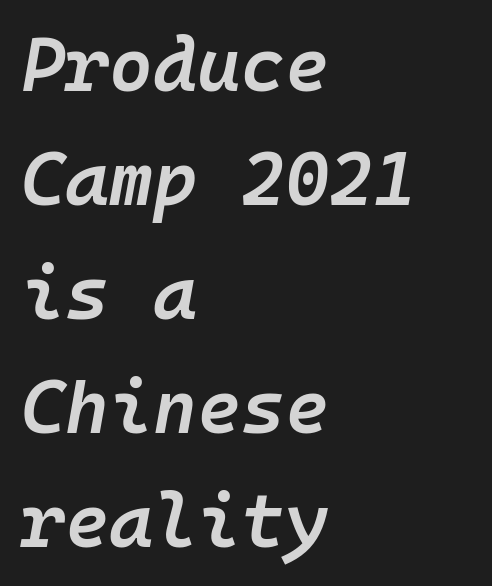
The image shows 75 px semibold type, italic (leaning right), monospaced; set left-aligned, normal line spacing (1.52x), normal letter spacing, not underlined; low stroke contrast and a medium x-height.
